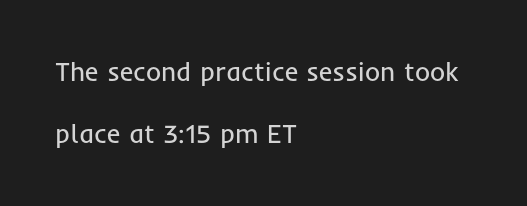
Q: Is the text bold? A: No.
Q: Is the text italic (slanted)? A: No, it is upright.
Q: Is the text underlined? A: No.
Q: How is the paragraph aligned? A: Left-aligned.
Q: Is the spacing between letters normal or unusually wide? A: Normal.
Q: Is the spacing between lines tight, normal or loose? A: Loose.
